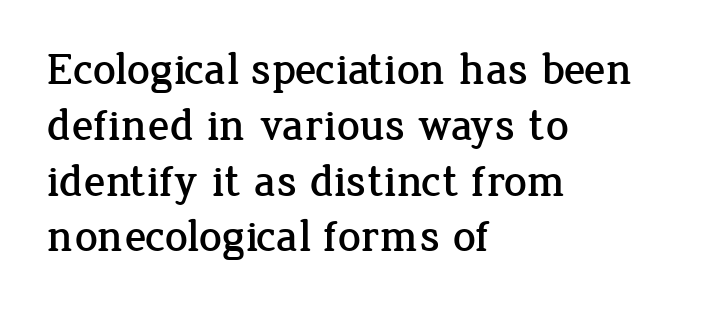
{"serif": "yes", "italic": "no", "width": "normal", "stroke_contrast": "low", "x_height": "medium", "monospaced": "no", "underline": "no", "align": "left", "line_spacing_ratio": 1.24, "letter_spacing": "normal", "letter_spacing_em": 0.0, "glyph_px": 45}
